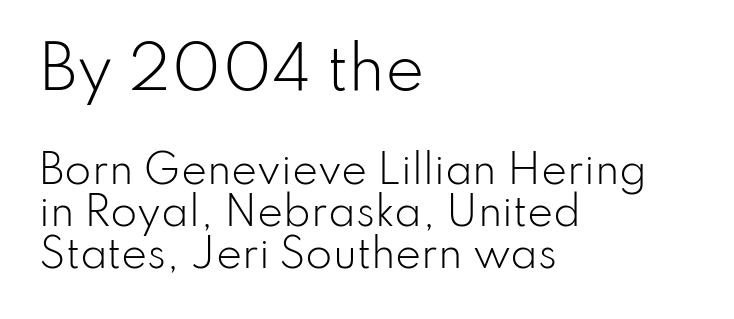
The vertical gap from one line to the next is small. The text was rendered using a sans face with plain stroke endings. It's the straight-up-and-down kind of type. Larger block? The one above; the one below is distinctly smaller.
